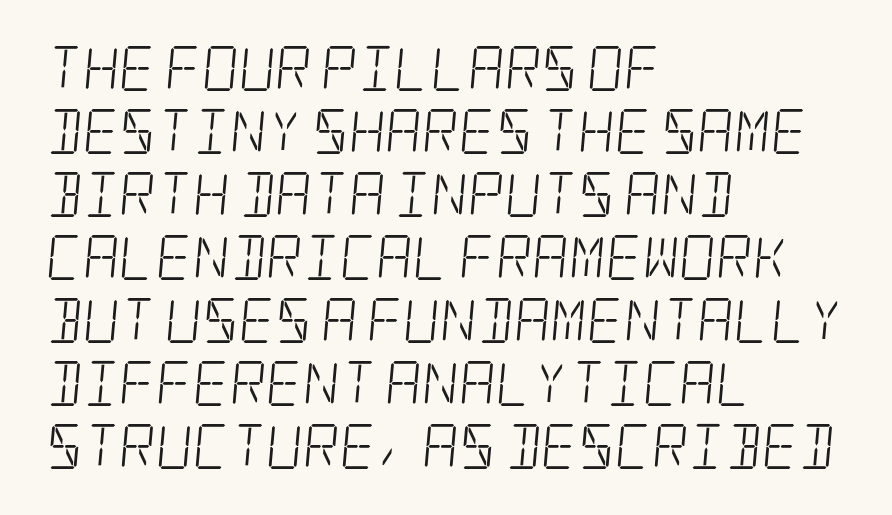
A typesetter would call this leading conventional body-copy spacing. Caption: multi-line text, flush left, ragged right. The horizontal fit of the characters is conventional and even. Lines of text with bare space underneath.
